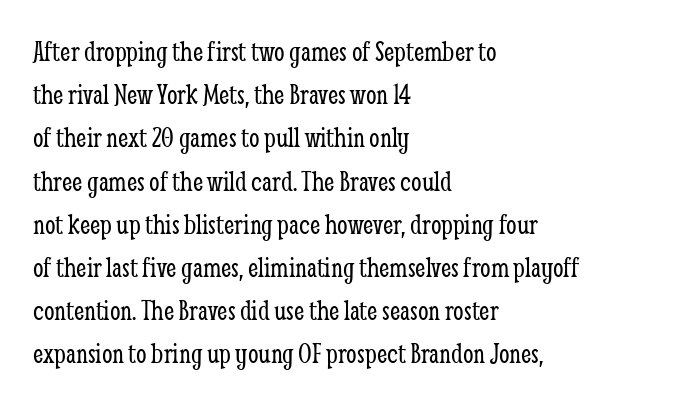
{"serif": "yes", "italic": "no", "bold": "no", "weight": "light", "width": "condensed", "stroke_contrast": "low", "x_height": "medium", "monospaced": "no", "underline": "no", "align": "left", "line_spacing": "normal", "line_spacing_ratio": 1.44, "letter_spacing": "normal", "letter_spacing_em": 0.0, "glyph_px": 30}
